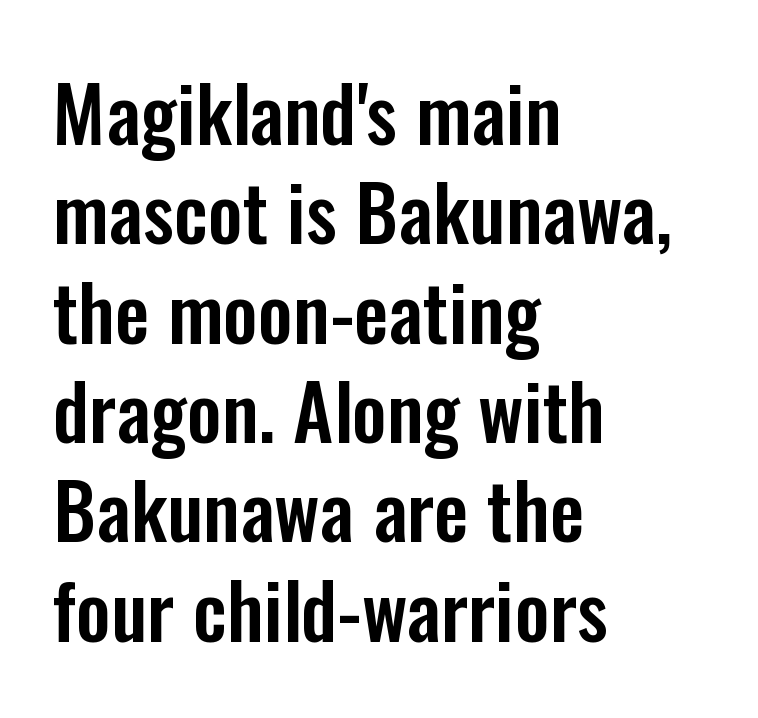
The image shows 77 px condensed sans-serif type, upright; set left-aligned, normal line spacing (1.29x), normal letter spacing, not underlined; low stroke contrast and a medium x-height.
